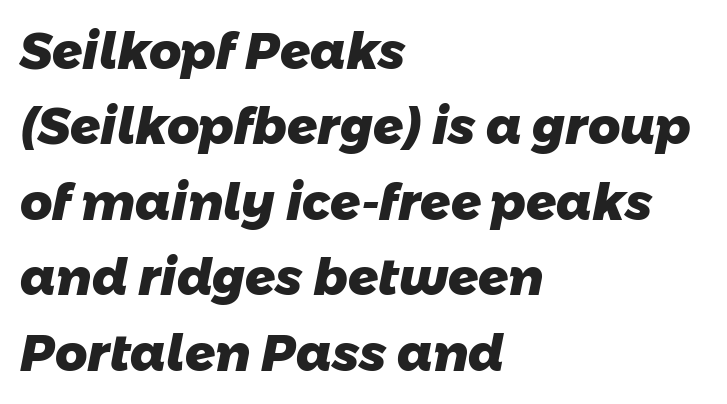
The image shows 50 px heavy sans-serif type; set left-aligned, normal line spacing (1.51x), normal letter spacing, not underlined; low stroke contrast and a medium x-height.
